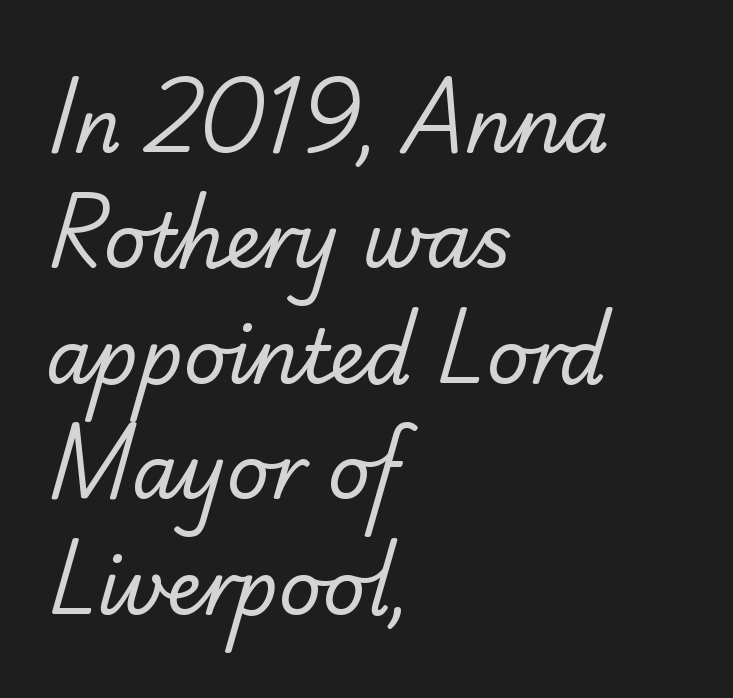
Q: Is the text bold? A: No.
Q: Is the typeface a serif or a sans-serif typeface? A: Sans-serif.
Q: Is the text underlined? A: No.
Q: How is the paragraph aligned? A: Left-aligned.
Q: Is the spacing between letters normal or unusually wide? A: Normal.
Q: Is the spacing between lines tight, normal or loose? A: Normal.
Q: Width (condensed, normal, or wide)? A: Normal.
Q: Stroke contrast? A: Low.
Q: x-height? A: Small.
Q: Monospaced? A: No.
